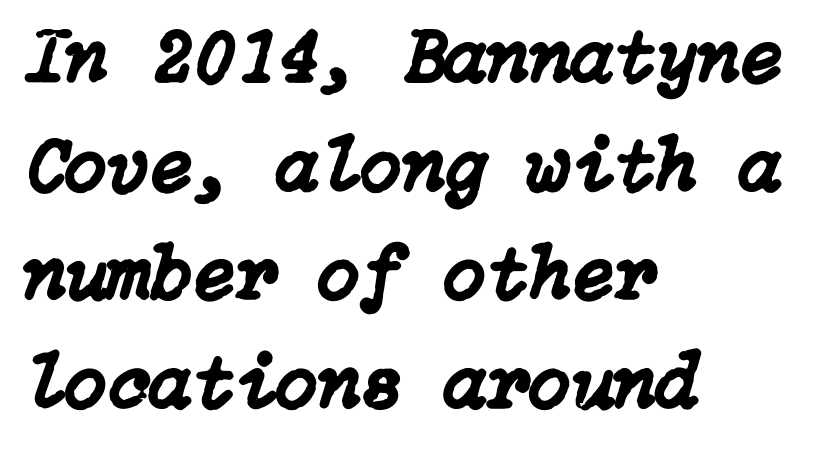
The line texture is even and compact thanks to regular tracking. What's the leading like? Ordinary, nothing unusual. The typography opts for an oblique posture over an upright one. Descenders are the only things crossing below the line. The lines in this sample share a left origin and differ only in where they stop.
